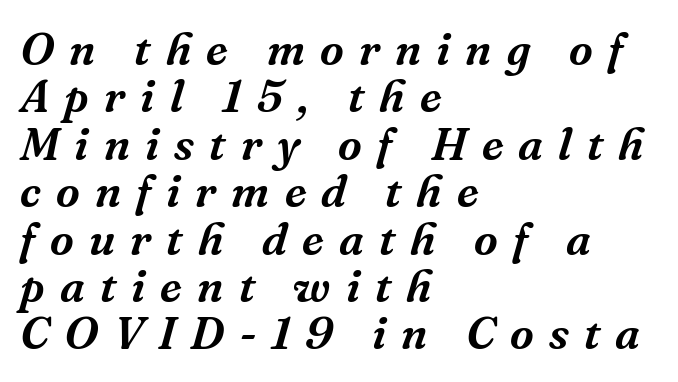
Look at the tracking — it's clearly loosened, letters drifting apart. This rendering employs a face with finishing strokes, i.e., a serif. Honestly, the rows look squashed on top of each other. The passage is arranged the way most books set body copy — flush left. Beneath every word, the page is bare. Looking at the ascenders, they clearly lean.
